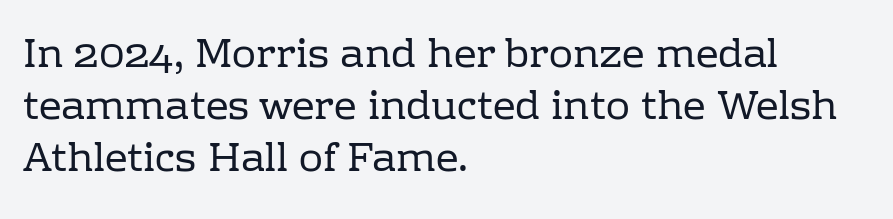
The image shows 40 px regular-weight serif type, upright; set left-aligned, normal line spacing (1.3x), normal letter spacing, not underlined; low stroke contrast and a medium x-height.
